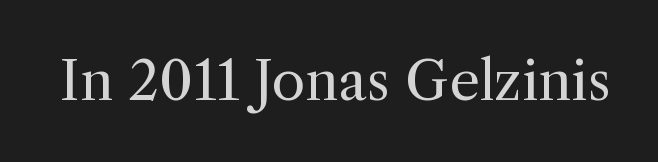
Summary of weight: not heavy and not bold. Plain, unruled lines of type. To sum up the face: it has serifs. The gaps between neighbouring characters are ordinary and unremarkable.
